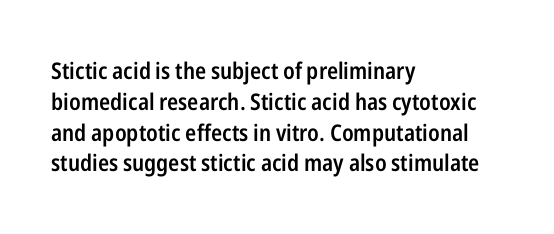
Whoever set this chose a conventional vertical rhythm. There is no visible air inserted between adjacent glyphs. Where is the straight margin? On the left. Type without underlining. The specimen reads as upright at a glance. The typesetting leans somewhat heavy: a semibold.
